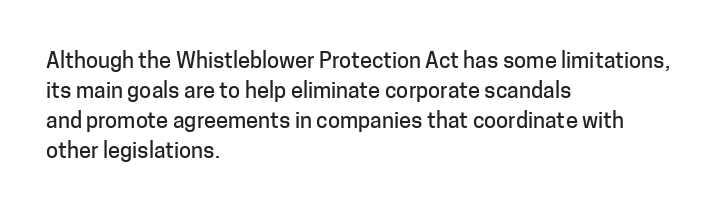
Q: Is the text italic (slanted)? A: No, it is upright.
Q: Is the text underlined? A: No.
Q: How is the paragraph aligned? A: Left-aligned.
Q: Is the spacing between letters normal or unusually wide? A: Normal.
Q: Is the spacing between lines tight, normal or loose? A: Normal.
